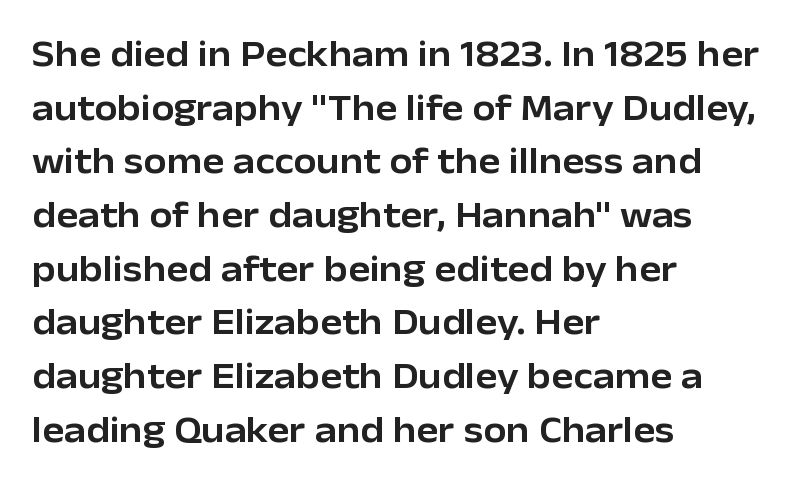
The image shows 37 px sans-serif type, upright; set left-aligned, normal line spacing (1.45x), normal letter spacing, not underlined; low stroke contrast and a medium x-height.
